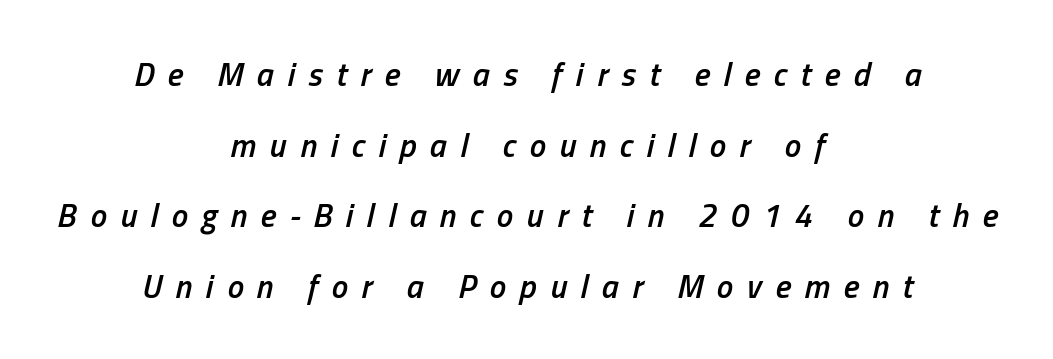
The letters advance in unequal steps, a hallmark of proportional type. The passage is arranged like a title page — every line centered. How would I describe the line gaps? Wide and relaxed. This is the in-between weight designers call semibold or demi.
